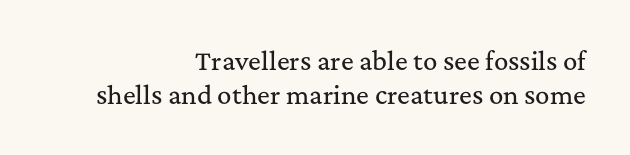
{"italic": "no", "underline": "no", "align": "right", "line_spacing": "normal", "line_spacing_ratio": 1.42, "letter_spacing": "normal", "letter_spacing_em": 0.0, "glyph_px": 24}
